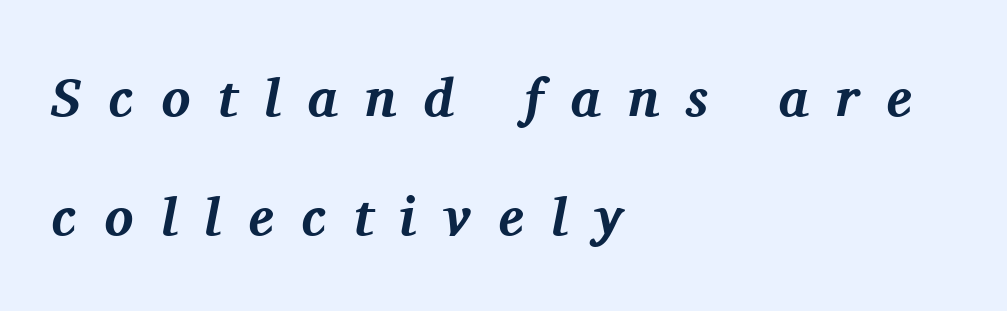
The image shows 54 px bold serif type, italic (leaning right); set left-aligned, loose line spacing (2.21x), unusually wide letter spacing (+0.5 em), not underlined; medium stroke contrast and a medium x-height.
